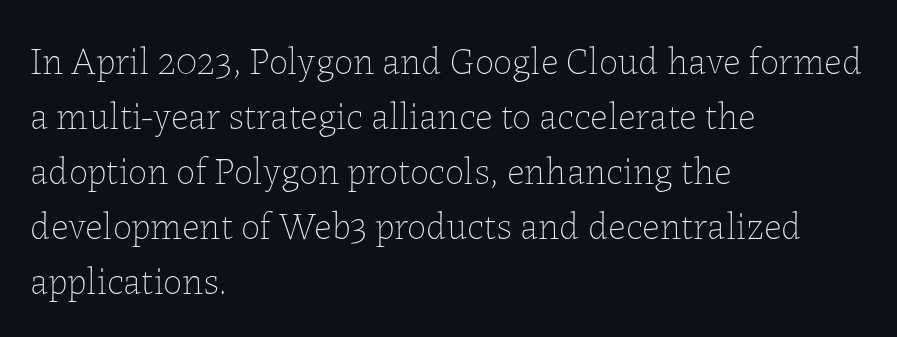
{"italic": "no", "bold": "no", "weight": "thin", "width": "normal", "stroke_contrast": "low", "x_height": "medium", "monospaced": "no", "underline": "no", "align": "left", "line_spacing": "normal", "line_spacing_ratio": 1.45, "letter_spacing": "normal", "letter_spacing_em": 0.0, "glyph_px": 38}
